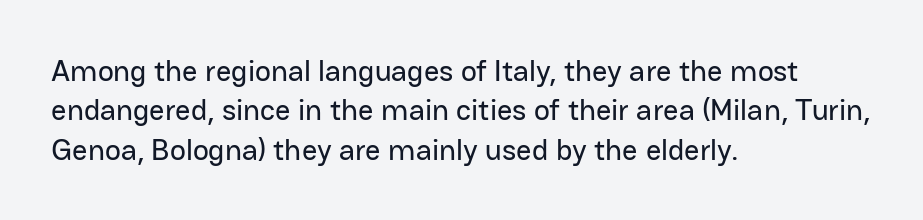
{"serif": "no", "italic": "no", "width": "normal", "stroke_contrast": "low", "x_height": "medium", "monospaced": "no", "underline": "no", "align": "left", "line_spacing": "normal", "line_spacing_ratio": 1.31, "letter_spacing": "normal", "letter_spacing_em": 0.0, "glyph_px": 30}
